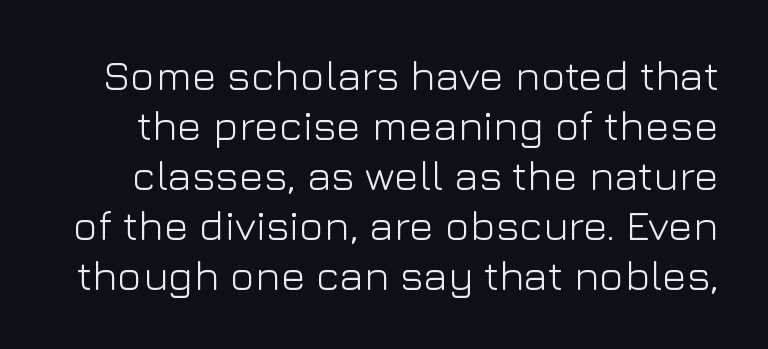
The image shows 42 px light sans-serif type, upright; set line spacing 1.19x, normal letter spacing, not underlined; low stroke contrast and a medium x-height.
